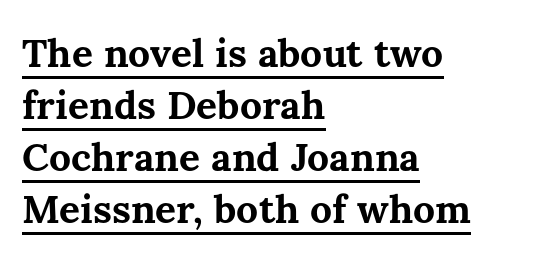
The image shows 39 px bold type, upright; set left-aligned, normal line spacing (1.33x), normal letter spacing, underlined; medium stroke contrast and a medium x-height.
